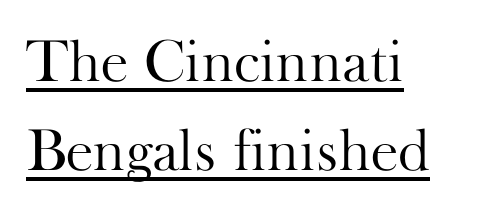
Q: Is the text bold? A: No.
Q: Is the text italic (slanted)? A: No, it is upright.
Q: Is the typeface a serif or a sans-serif typeface? A: Serif.
Q: Is the text underlined? A: Yes.
Q: How is the paragraph aligned? A: Left-aligned.
Q: Is the spacing between letters normal or unusually wide? A: Normal.
Q: Is the spacing between lines tight, normal or loose? A: Normal.
Q: Width (condensed, normal, or wide)? A: Normal.
Q: Stroke contrast? A: High.
Q: x-height? A: Small.
Q: Monospaced? A: No.
